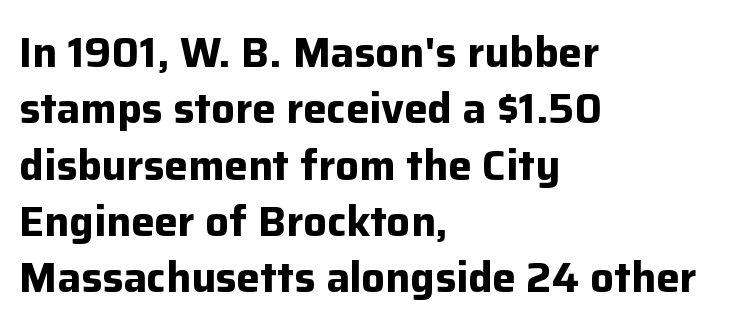
Q: Is the text bold? A: Yes.
Q: Is the text italic (slanted)? A: No, it is upright.
Q: Is the typeface a serif or a sans-serif typeface? A: Sans-serif.
Q: Is the text underlined? A: No.
Q: How is the paragraph aligned? A: Left-aligned.
Q: Is the spacing between letters normal or unusually wide? A: Normal.
Q: Is the spacing between lines tight, normal or loose? A: Normal.
Q: Width (condensed, normal, or wide)? A: Normal.
Q: Stroke contrast? A: Low.
Q: x-height? A: Medium.
Q: Monospaced? A: No.
